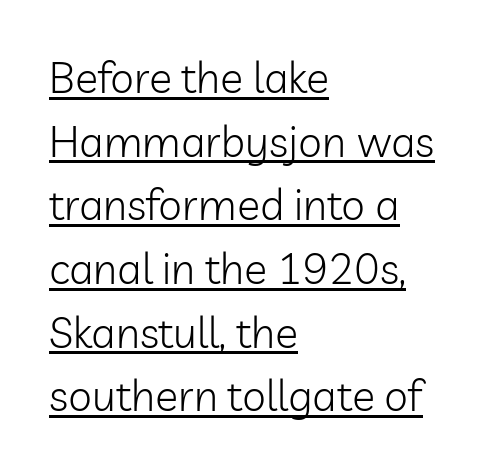
{"serif": "no", "italic": "no", "bold": "no", "weight": "light", "width": "normal", "stroke_contrast": "low", "x_height": "medium", "monospaced": "no", "underline": "yes", "align": "left", "line_spacing": "normal", "line_spacing_ratio": 1.48, "letter_spacing": "normal", "letter_spacing_em": 0.0, "glyph_px": 43}
